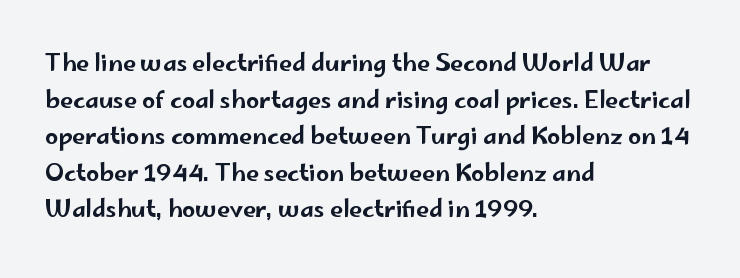
Q: Is the text italic (slanted)? A: No, it is upright.
Q: Is the text underlined? A: No.
Q: How is the paragraph aligned? A: Left-aligned.
Q: Is the spacing between letters normal or unusually wide? A: Normal.
Q: Is the spacing between lines tight, normal or loose? A: Normal.
